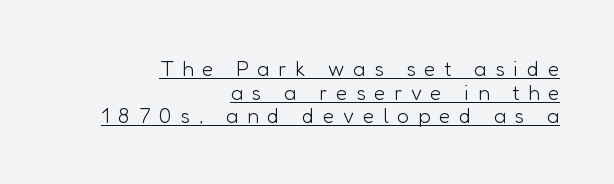
Q: Is the text bold? A: No.
Q: Is the text italic (slanted)? A: No, it is upright.
Q: Is the text underlined? A: Yes.
Q: How is the paragraph aligned? A: Right-aligned.
Q: Is the spacing between letters normal or unusually wide? A: Unusually wide.
Q: Is the spacing between lines tight, normal or loose? A: Tight.
